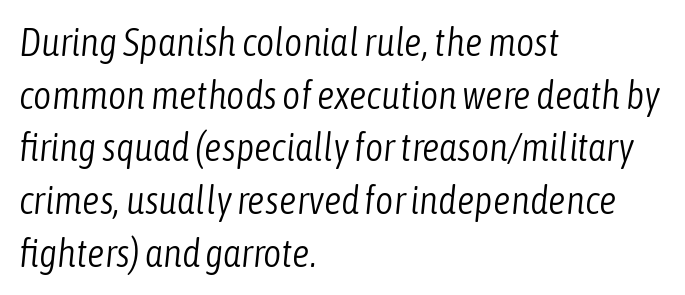
{"italic": "yes", "lean": "right", "slant_degrees": 6, "bold": "no", "weight": "light", "width": "condensed", "stroke_contrast": "low", "x_height": "medium", "monospaced": "no", "underline": "no", "align": "left", "line_spacing": "normal", "line_spacing_ratio": 1.35, "letter_spacing": "normal", "letter_spacing_em": 0.0, "glyph_px": 39}
